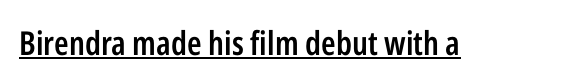
Q: Is the text bold? A: Semi-bold.
Q: Is the text italic (slanted)? A: No, it is upright.
Q: Is the typeface a serif or a sans-serif typeface? A: Sans-serif.
Q: Is the text underlined? A: Yes.
Q: Is the spacing between letters normal or unusually wide? A: Normal.
Q: Width (condensed, normal, or wide)? A: Condensed.
Q: Stroke contrast? A: Low.
Q: x-height? A: Medium.
Q: Monospaced? A: No.
